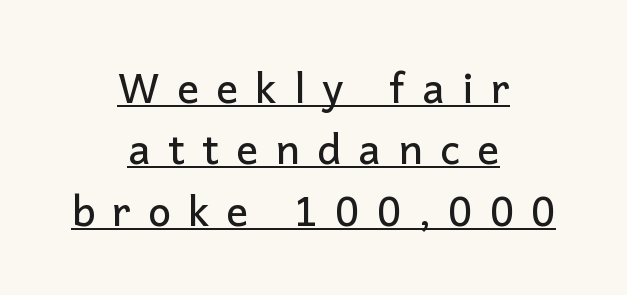
Q: Is the text italic (slanted)? A: No, it is upright.
Q: Is the typeface a serif or a sans-serif typeface? A: Sans-serif.
Q: Is the text underlined? A: Yes.
Q: How is the paragraph aligned? A: Centered.
Q: Is the spacing between letters normal or unusually wide? A: Unusually wide.
Q: Is the spacing between lines tight, normal or loose? A: Normal.
Q: Width (condensed, normal, or wide)? A: Normal.
Q: Stroke contrast? A: Low.
Q: x-height? A: Medium.
Q: Monospaced? A: No.
